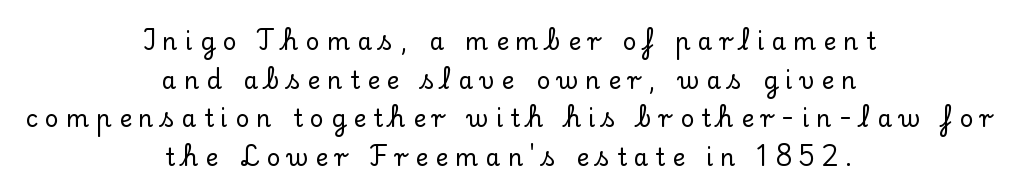
The image shows 24 px text type, upright; set centered, normal line spacing (1.61x), unusually wide letter spacing (+0.3 em), not underlined.
